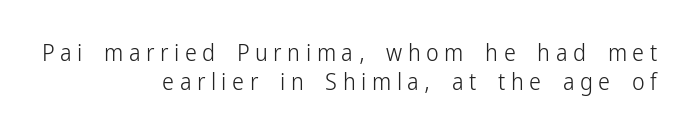
The image shows 24 px text type, upright; set right-aligned, line spacing 1.2x, unusually wide letter spacing (+0.23 em), not underlined.
